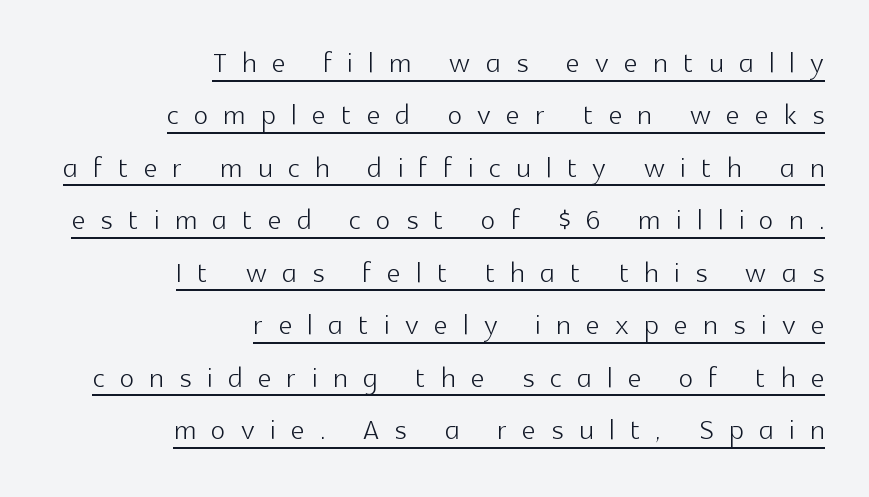
Q: Is the text bold? A: No.
Q: Is the text italic (slanted)? A: No, it is upright.
Q: Is the typeface a serif or a sans-serif typeface? A: Sans-serif.
Q: Is the text underlined? A: Yes.
Q: How is the paragraph aligned? A: Right-aligned.
Q: Is the spacing between letters normal or unusually wide? A: Unusually wide.
Q: Is the spacing between lines tight, normal or loose? A: Normal.
Q: Width (condensed, normal, or wide)? A: Normal.
Q: x-height? A: Medium.
Q: Monospaced? A: No.
